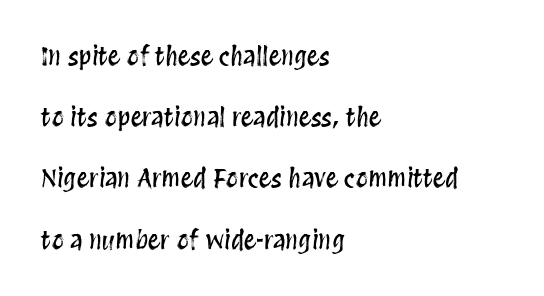
{"italic": "no", "underline": "no", "align": "left", "line_spacing": "loose", "line_spacing_ratio": 2.45, "letter_spacing": "normal", "letter_spacing_em": 0.0, "glyph_px": 25}
